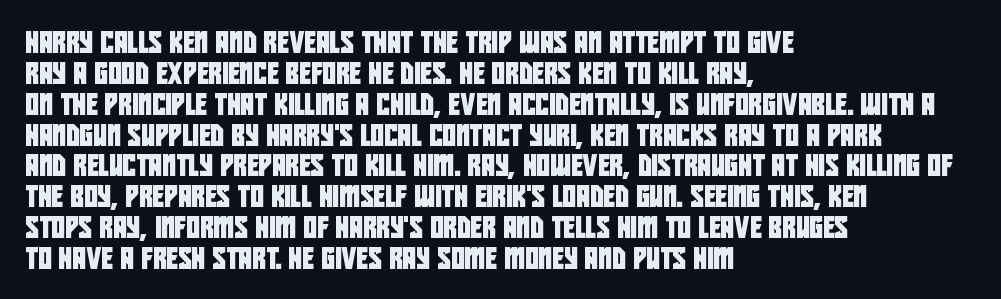
Q: Is the text underlined? A: No.
Q: How is the paragraph aligned? A: Left-aligned.
Q: Is the spacing between letters normal or unusually wide? A: Normal.
Q: Is the spacing between lines tight, normal or loose? A: Normal.
